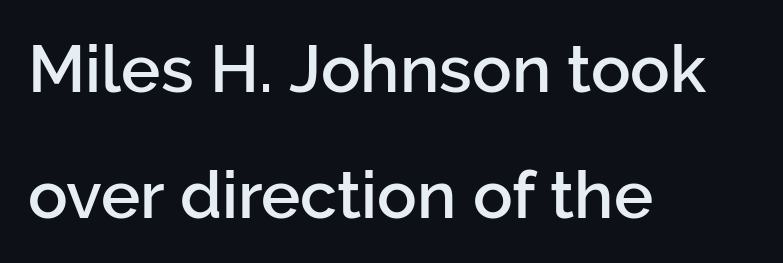
{"serif": "no", "italic": "no", "width": "normal", "stroke_contrast": "low", "x_height": "medium", "monospaced": "no", "underline": "no", "align": "left", "line_spacing": "loose", "line_spacing_ratio": 1.91, "letter_spacing": "normal", "letter_spacing_em": 0.0, "glyph_px": 66}
